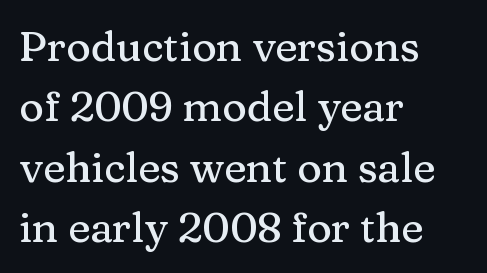
Q: Is the text italic (slanted)? A: No, it is upright.
Q: Is the typeface a serif or a sans-serif typeface? A: Serif.
Q: Is the text underlined? A: No.
Q: How is the paragraph aligned? A: Left-aligned.
Q: Is the spacing between letters normal or unusually wide? A: Normal.
Q: Is the spacing between lines tight, normal or loose? A: Normal.
Q: Width (condensed, normal, or wide)? A: Normal.
Q: Stroke contrast? A: Medium.
Q: x-height? A: Medium.
Q: Monospaced? A: No.
